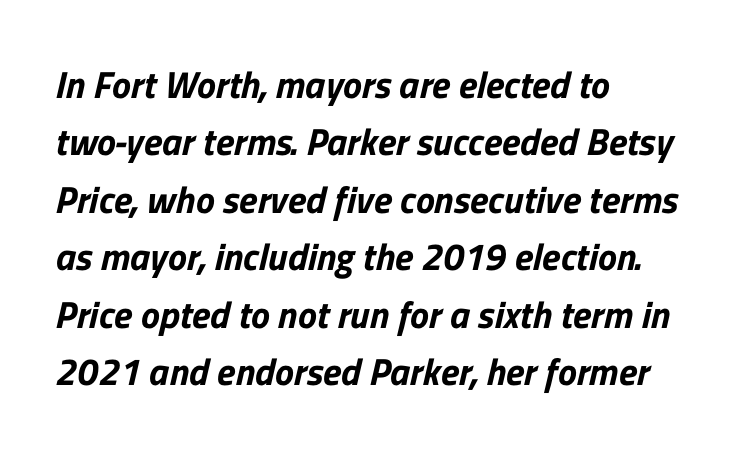
Q: Is the typeface a serif or a sans-serif typeface? A: Sans-serif.
Q: Is the text underlined? A: No.
Q: How is the paragraph aligned? A: Left-aligned.
Q: Is the spacing between letters normal or unusually wide? A: Normal.
Q: Is the spacing between lines tight, normal or loose? A: Normal.
Q: Width (condensed, normal, or wide)? A: Normal.
Q: Stroke contrast? A: Low.
Q: x-height? A: Medium.
Q: Monospaced? A: No.
